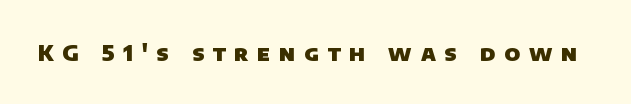
The image shows 22 px bold type; set unusually wide letter spacing (+0.4 em), not underlined.
